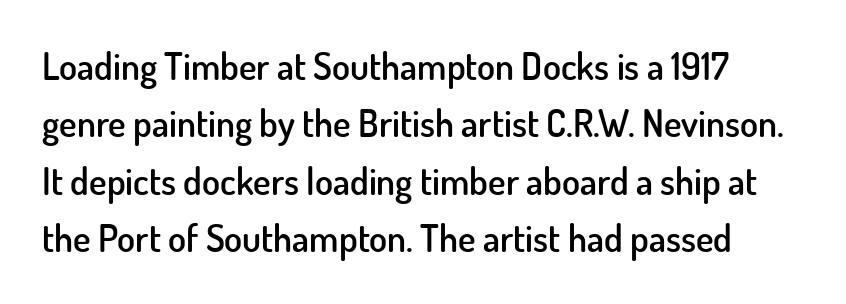
{"serif": "no", "italic": "no", "bold": "semi", "weight": "semibold", "width": "normal", "stroke_contrast": "low", "x_height": "small", "monospaced": "no", "underline": "no", "line_spacing": "normal", "line_spacing_ratio": 1.55, "letter_spacing": "normal", "letter_spacing_em": 0.0, "glyph_px": 37}
